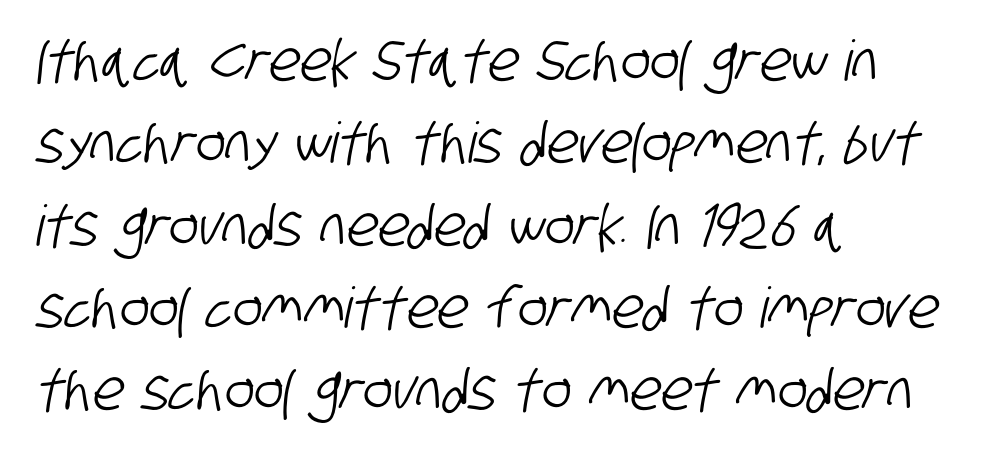
A typesetter would call this proportional, since set widths differ per character. The rendering shows plain stroke endings on the letterforms — a sans-serif design. Glance below the letters and you will spot only blank space. Notice how the passage keeps a crisp vertical edge on the left only. The type is set solid horizontally, with unmodified tracking.
